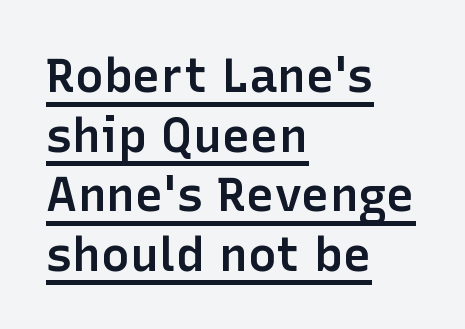
The font's upright variant was chosen for this text. Semibold letterforms, between regular and bold. A continuous stroke trails under the words, as in a hyperlink. Is this a fixed-width face? No — the glyphs have proportional, varying widths.
